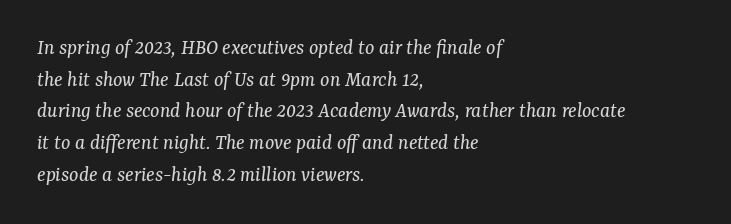
The image shows 22 px text type, italic (leaning right); set left-aligned, normal line spacing (1.44x), normal letter spacing, not underlined.
